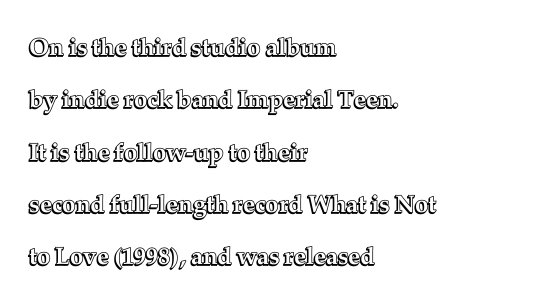
Q: Is the text italic (slanted)? A: No, it is upright.
Q: Is the text underlined? A: No.
Q: How is the paragraph aligned? A: Left-aligned.
Q: Is the spacing between letters normal or unusually wide? A: Normal.
Q: Is the spacing between lines tight, normal or loose? A: Loose.
